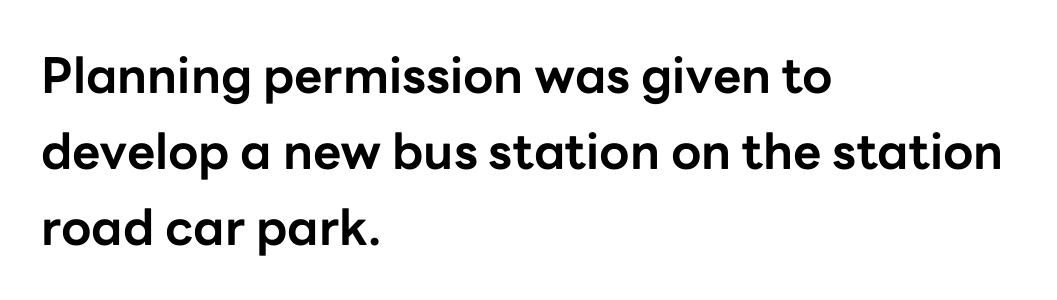
The rendering keeps characters at their native spacing. The type sits square on the baseline with zero lean. Compared with an ordinary text face, these strokes are far heavier — a full bold. A typesetter would label this face a sans.
